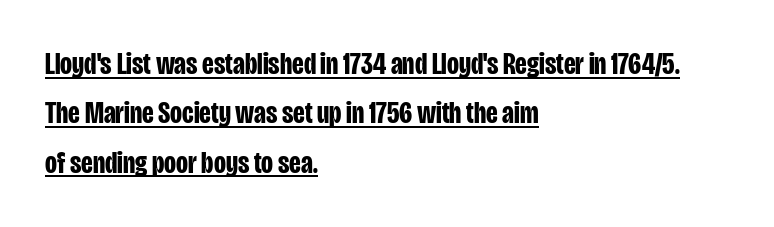
The image shows 31 px bold, condensed sans-serif type, upright; set left-aligned, normal line spacing (1.59x), normal letter spacing, underlined; low stroke contrast and a large x-height.
